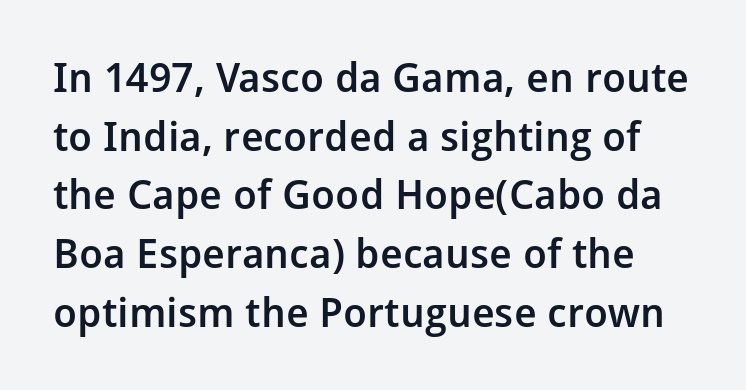
Characters remain perfectly vertical along every line. The baseline area is clear. This sample has the flowing, uneven cadence of proportional lettering. The letters are semibold — heavier than regular but short of a full bold.
